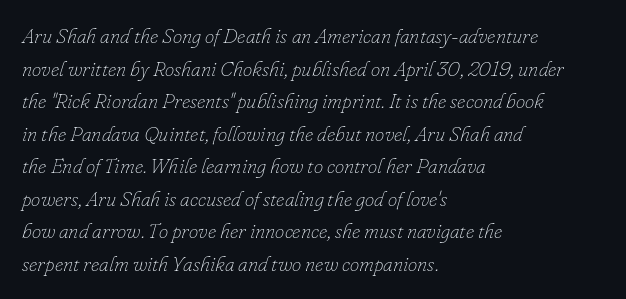
{"italic": "yes", "lean": "right", "slant_degrees": 16, "bold": "no", "underline": "no", "align": "left", "line_spacing": "normal", "line_spacing_ratio": 1.55, "letter_spacing": "normal", "letter_spacing_em": 0.0, "glyph_px": 21}
